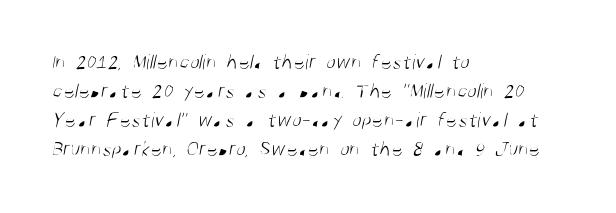
{"bold": "no", "underline": "no", "align": "left", "line_spacing": "normal", "line_spacing_ratio": 1.32, "letter_spacing": "normal", "letter_spacing_em": 0.0, "glyph_px": 22}
